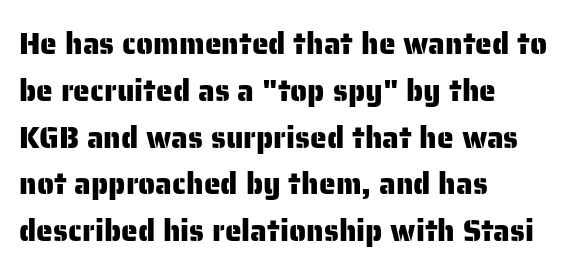
Q: Is the text italic (slanted)? A: No, it is upright.
Q: Is the typeface a serif or a sans-serif typeface? A: Sans-serif.
Q: Is the text underlined? A: No.
Q: How is the paragraph aligned? A: Left-aligned.
Q: Is the spacing between letters normal or unusually wide? A: Normal.
Q: Is the spacing between lines tight, normal or loose? A: Normal.
Q: Width (condensed, normal, or wide)? A: Normal.
Q: Stroke contrast? A: Low.
Q: x-height? A: Medium.
Q: Monospaced? A: No.
